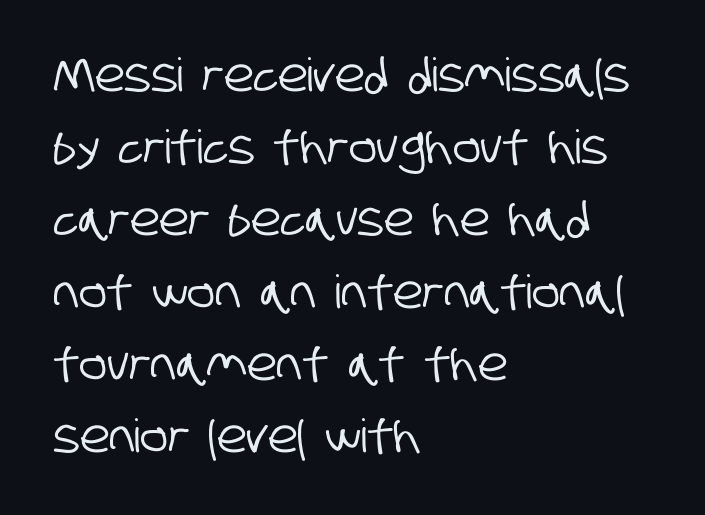
Q: Is the typeface a serif or a sans-serif typeface? A: Sans-serif.
Q: Is the text underlined? A: No.
Q: How is the paragraph aligned? A: Left-aligned.
Q: Is the spacing between letters normal or unusually wide? A: Normal.
Q: Is the spacing between lines tight, normal or loose? A: Normal.
Q: Width (condensed, normal, or wide)? A: Condensed.
Q: Stroke contrast? A: Low.
Q: x-height? A: Large.
Q: Monospaced? A: No.
